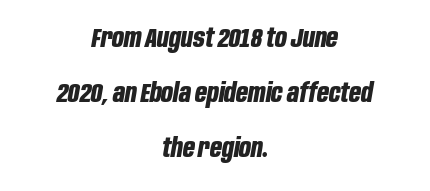
Q: Is the text bold? A: Yes.
Q: Is the text italic (slanted)? A: Yes, it leans right by about 10 degrees.
Q: Is the text underlined? A: No.
Q: How is the paragraph aligned? A: Centered.
Q: Is the spacing between letters normal or unusually wide? A: Normal.
Q: Is the spacing between lines tight, normal or loose? A: Loose.
